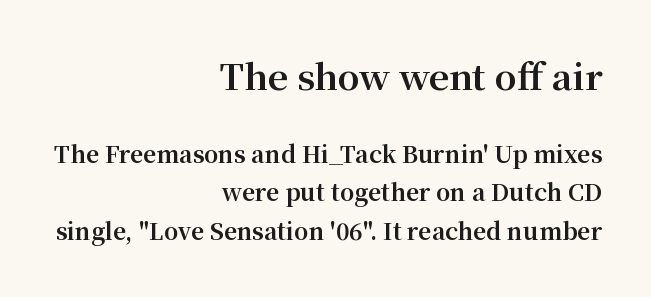
Q: Is the text bold? A: Yes.
Q: Is the text italic (slanted)? A: No, it is upright.
Q: Is the typeface a serif or a sans-serif typeface? A: Serif.
Q: Is the text underlined? A: No.
Q: How is the paragraph aligned? A: Right-aligned.
Q: Is the spacing between letters normal or unusually wide? A: Normal.
Q: Is the spacing between lines tight, normal or loose? A: Normal.
Q: Which block of text is set in a larger size, the first (top) or the second (bottom)? A: The first (top) one.
Q: Width (condensed, normal, or wide)? A: Normal.
Q: Stroke contrast? A: Medium.
Q: x-height? A: Medium.
Q: Monospaced? A: No.
